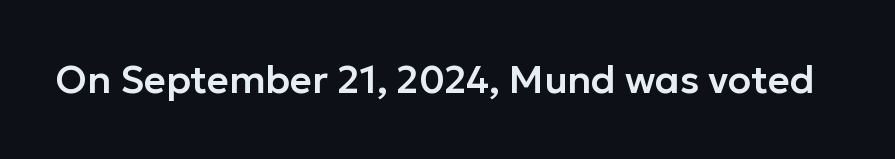
The string is rendered with underlining switched off. Is this a sans? Yes — the strokes have no serifs. Character widths vary here, with narrow letters taking less room than wide ones. Posture: vertical. These lines keep a tight, regular rhythm from letter to letter.
